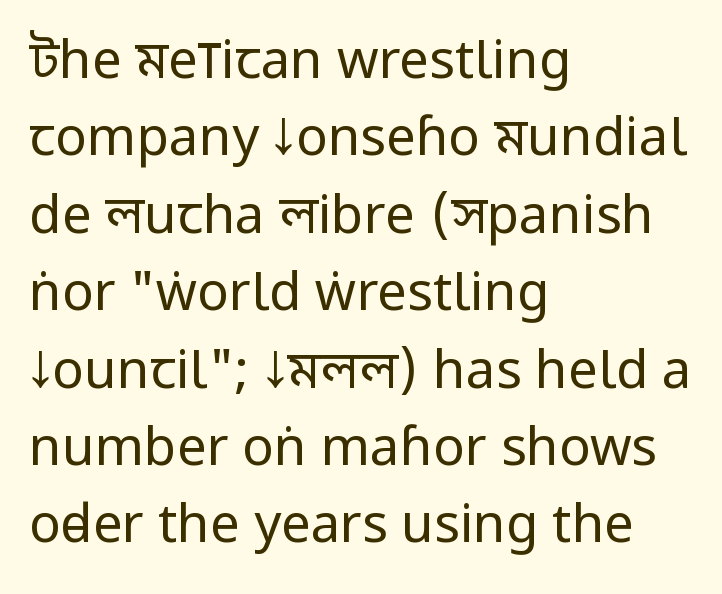
The image shows 53 px regular-weight, condensed sans-serif type, upright; set left-aligned, normal line spacing (1.46x), normal letter spacing, not underlined; low stroke contrast and a large x-height.
